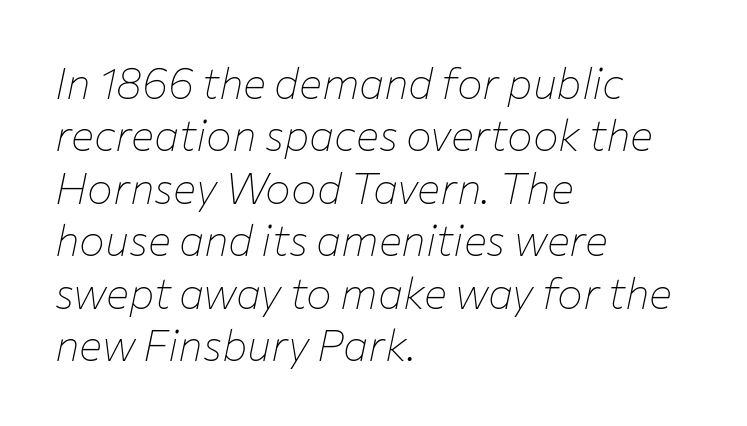
The image shows 43 px thin type, italic (leaning right); set left-aligned, line spacing 1.22x, normal letter spacing, not underlined; low stroke contrast and a medium x-height.
